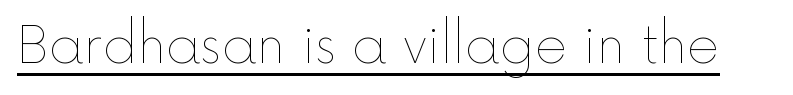
Q: Is the text bold? A: No.
Q: Is the text italic (slanted)? A: No, it is upright.
Q: Is the text underlined? A: Yes.
Q: Is the spacing between letters normal or unusually wide? A: Normal.
Q: Width (condensed, normal, or wide)? A: Normal.
Q: x-height? A: Medium.
Q: Monospaced? A: No.
